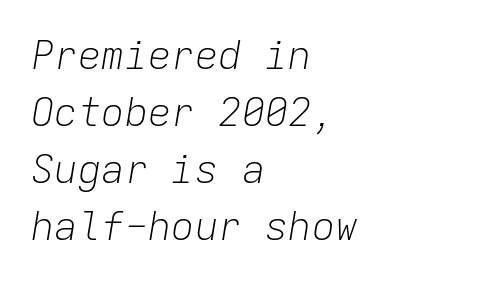
Stroke thickness stays within the range of a standard reading face or lighter. Is there much room between lines? A standard amount, neither cramped nor airy. The gaps between neighbouring characters are ordinary and unremarkable. If you drew a line through each stem, it would be angled. One-word summary of the alignment: left. Unmarked baselines from the first word to the last.
